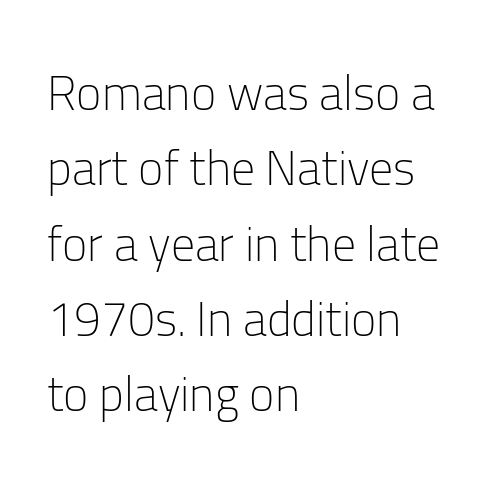
The image shows 48 px light sans-serif type, upright; set left-aligned, normal line spacing (1.57x), normal letter spacing, not underlined; low stroke contrast and a medium x-height.
